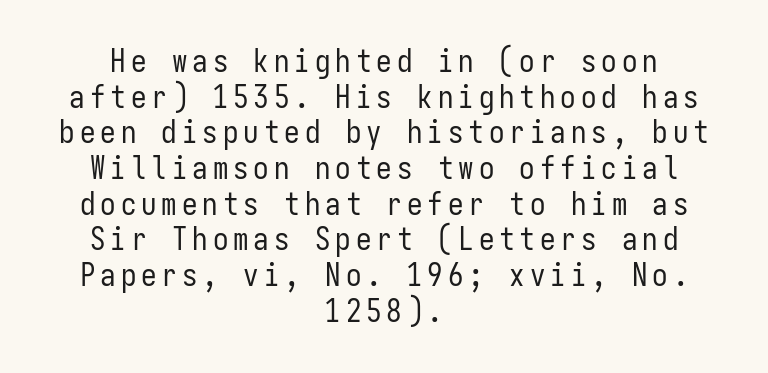
Q: Is the text bold? A: No.
Q: Is the text italic (slanted)? A: No, it is upright.
Q: Is the typeface a serif or a sans-serif typeface? A: Sans-serif.
Q: Is the text underlined? A: No.
Q: How is the paragraph aligned? A: Centered.
Q: Is the spacing between lines tight, normal or loose? A: Tight.
Q: Width (condensed, normal, or wide)? A: Condensed.
Q: Stroke contrast? A: Low.
Q: x-height? A: Medium.
Q: Monospaced? A: Yes.
